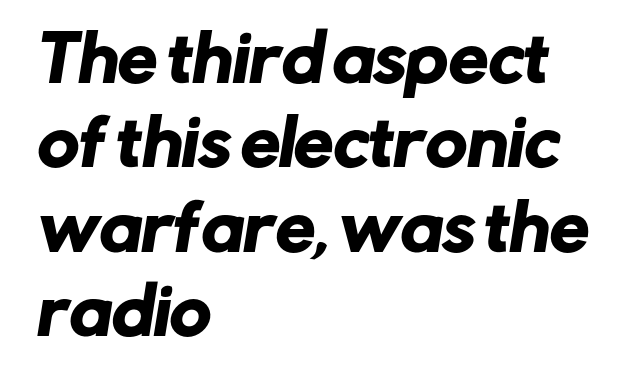
The image shows 63 px sans-serif type; set left-aligned, normal line spacing (1.34x), normal letter spacing, not underlined; low stroke contrast and a medium x-height.
